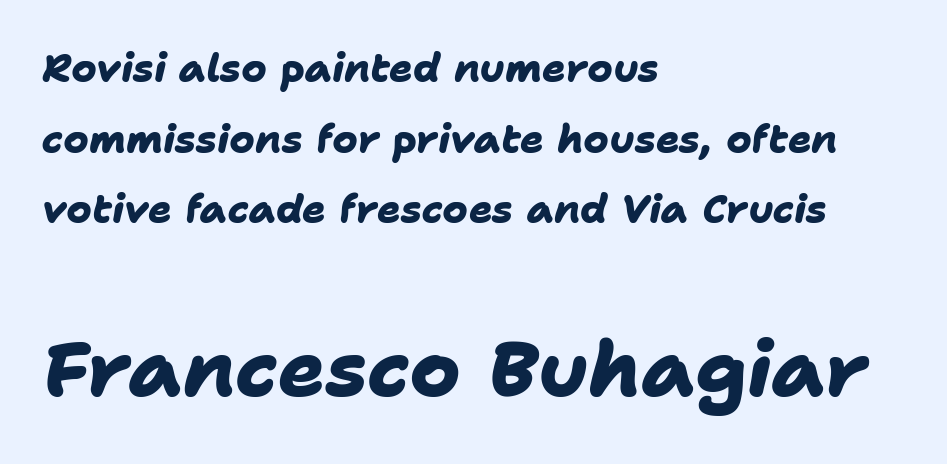
Q: Is the text bold? A: Yes.
Q: Is the typeface a serif or a sans-serif typeface? A: Sans-serif.
Q: Is the text underlined? A: No.
Q: How is the paragraph aligned? A: Left-aligned.
Q: Is the spacing between letters normal or unusually wide? A: Normal.
Q: Which block of text is set in a larger size, the first (top) or the second (bottom)? A: The second (bottom) one.
Q: Width (condensed, normal, or wide)? A: Normal.
Q: Stroke contrast? A: Low.
Q: x-height? A: Medium.
Q: Monospaced? A: No.
